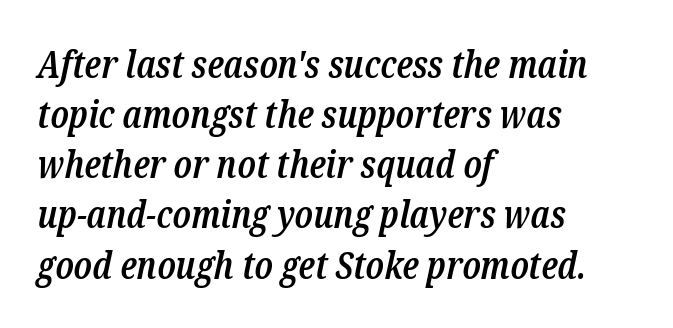
The image shows 38 px semibold, condensed serif type, italic (leaning right); set left-aligned, normal line spacing (1.32x), normal letter spacing, not underlined; low stroke contrast and a medium x-height.
